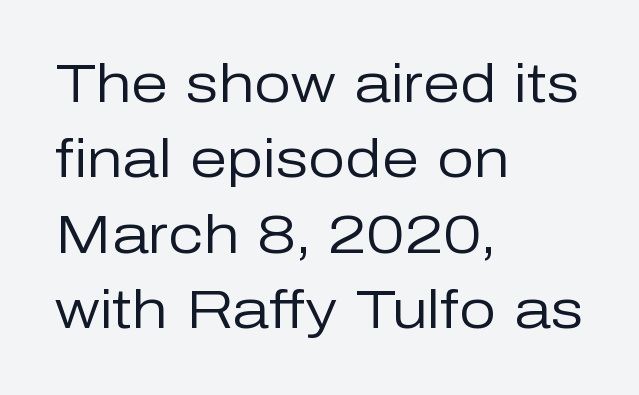
{"serif": "no", "italic": "no", "bold": "no", "weight": "regular", "width": "normal", "stroke_contrast": "low", "x_height": "medium", "monospaced": "no", "underline": "no", "align": "left", "line_spacing": "normal", "line_spacing_ratio": 1.42, "letter_spacing": "normal", "letter_spacing_em": 0.0, "glyph_px": 53}
